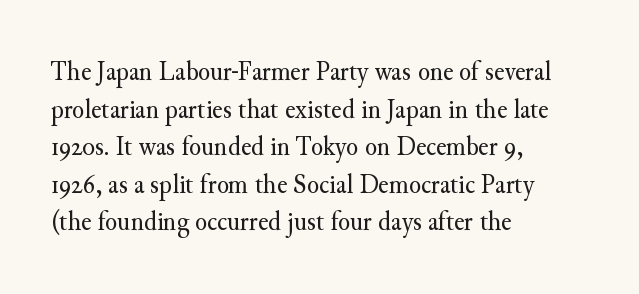
Q: Is the text bold? A: No.
Q: Is the text italic (slanted)? A: No, it is upright.
Q: Is the typeface a serif or a sans-serif typeface? A: Serif.
Q: Is the text underlined? A: No.
Q: How is the paragraph aligned? A: Left-aligned.
Q: Is the spacing between letters normal or unusually wide? A: Normal.
Q: Is the spacing between lines tight, normal or loose? A: Normal.
Q: Width (condensed, normal, or wide)? A: Normal.
Q: Stroke contrast? A: Medium.
Q: x-height? A: Small.
Q: Monospaced? A: No.
